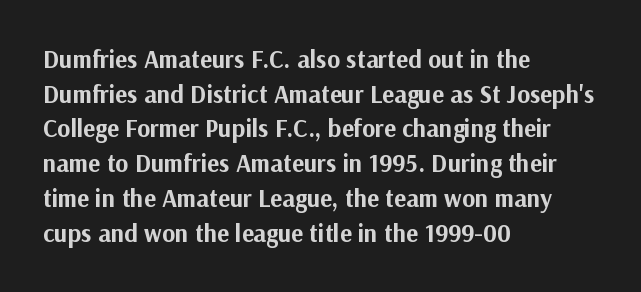
{"italic": "no", "bold": "yes", "underline": "no", "align": "left", "line_spacing": "normal", "line_spacing_ratio": 1.39, "letter_spacing": "normal", "letter_spacing_em": 0.0, "glyph_px": 25}
